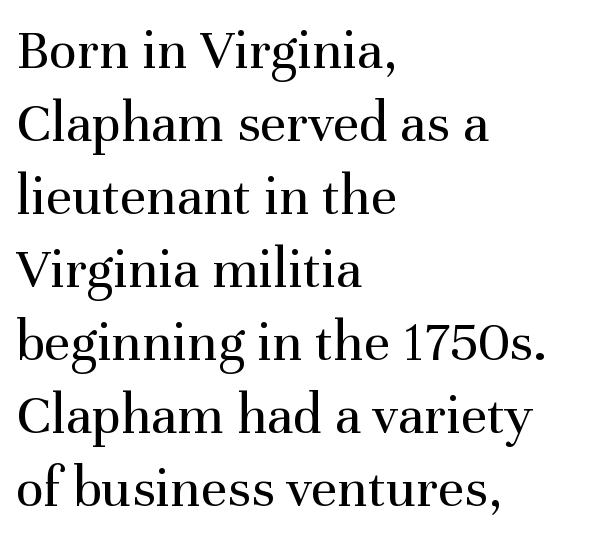
Each word holds together tightly as a unit, with standard inter-letter gaps. This is serif lettering, the kind often seen in printed books. A typesetter would mark this as roman, not italic. Spacing verdict: proportional, widths tailored to each character. Leading matches the norm, producing a regular column.
